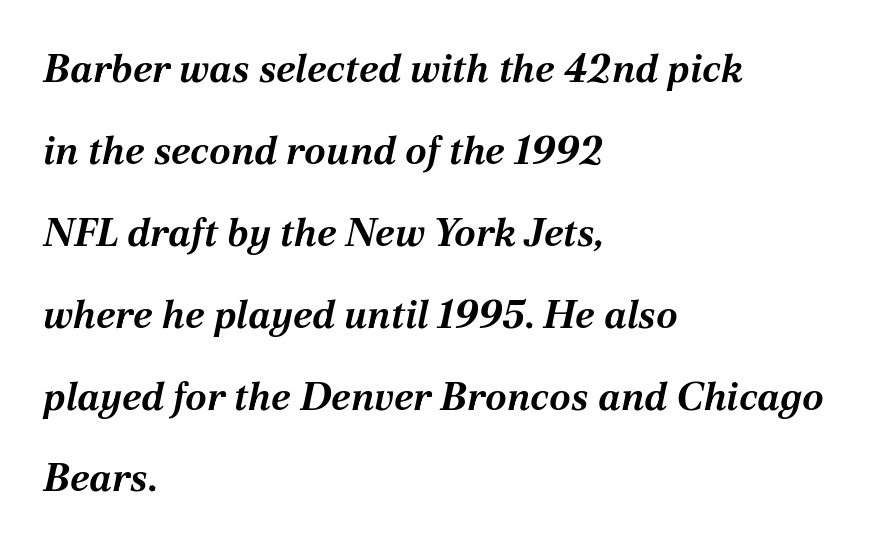
{"italic": "yes", "lean": "right", "slant_degrees": 12, "bold": "yes", "weight": "bold", "width": "normal", "stroke_contrast": "medium", "x_height": "medium", "monospaced": "no", "underline": "no", "align": "left", "line_spacing": "loose", "line_spacing_ratio": 2.1, "letter_spacing": "normal", "letter_spacing_em": 0.0, "glyph_px": 39}
